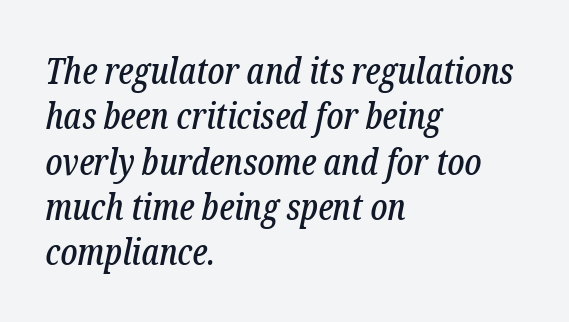
Q: Is the text italic (slanted)? A: Yes, it leans right by about 12 degrees.
Q: Is the typeface a serif or a sans-serif typeface? A: Serif.
Q: Is the text underlined? A: No.
Q: How is the paragraph aligned? A: Left-aligned.
Q: Is the spacing between letters normal or unusually wide? A: Normal.
Q: Is the spacing between lines tight, normal or loose? A: Normal.
Q: Width (condensed, normal, or wide)? A: Condensed.
Q: Stroke contrast? A: Low.
Q: x-height? A: Medium.
Q: Monospaced? A: No.
